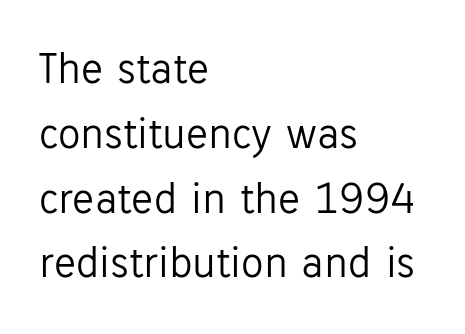
Alignment: flush left. In terms of letterspacing, this is plain default setting. Letterform terminals end flat and unadorned throughout the passage. In terms of posture, this sample is upright.
